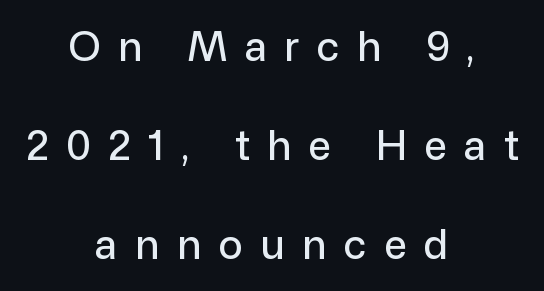
The image shows 40 px sans-serif type, upright; set centered, loose line spacing (2.47x), unusually wide letter spacing (+0.44 em), not underlined; low stroke contrast and a medium x-height.
